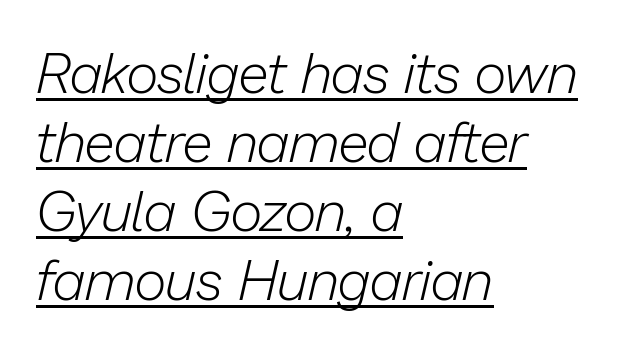
{"italic": "yes", "lean": "right", "slant_degrees": 13, "bold": "no", "weight": "light", "width": "normal", "stroke_contrast": "low", "x_height": "medium", "monospaced": "no", "underline": "yes", "align": "left", "line_spacing_ratio": 1.23, "letter_spacing": "normal", "letter_spacing_em": 0.0, "glyph_px": 56}
